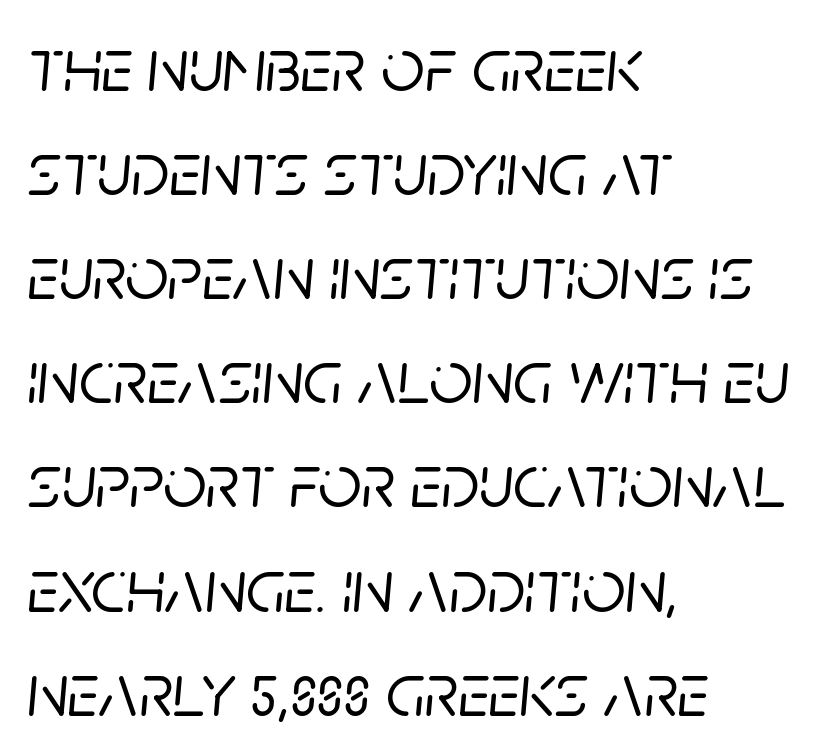
{"italic": "yes", "lean": "right", "slant_degrees": 5, "width": "normal", "stroke_contrast": "low", "x_height": "large", "monospaced": "no", "underline": "no", "align": "left", "line_spacing": "normal", "line_spacing_ratio": 1.37, "letter_spacing": "normal", "letter_spacing_em": 0.0, "glyph_px": 76}
